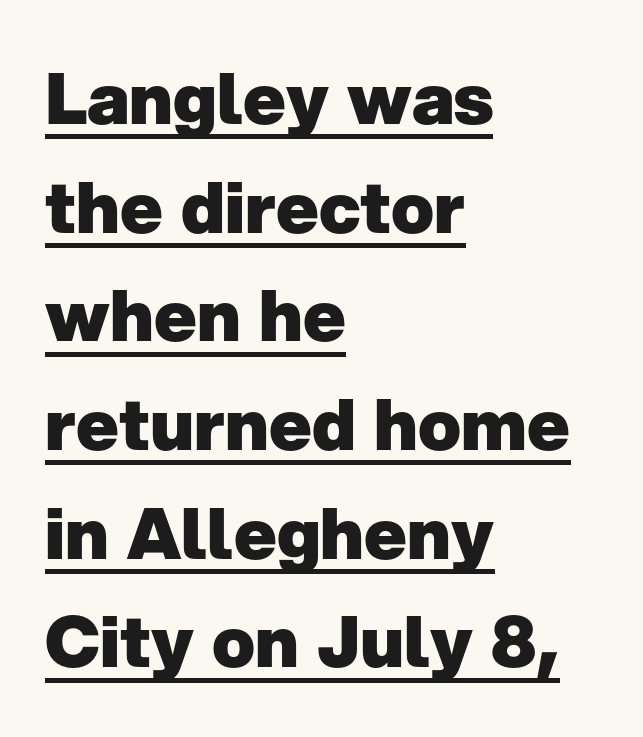
Is the block centered? No — it sits flush against the left margin. A dark, heavy texture on the line: the type is bold. Note the varied advance widths — an 'i' is clearly narrower than an 'm'. Normally led — the rows are evenly, conventionally spaced. These characters rest on top of a visible drawn line.
